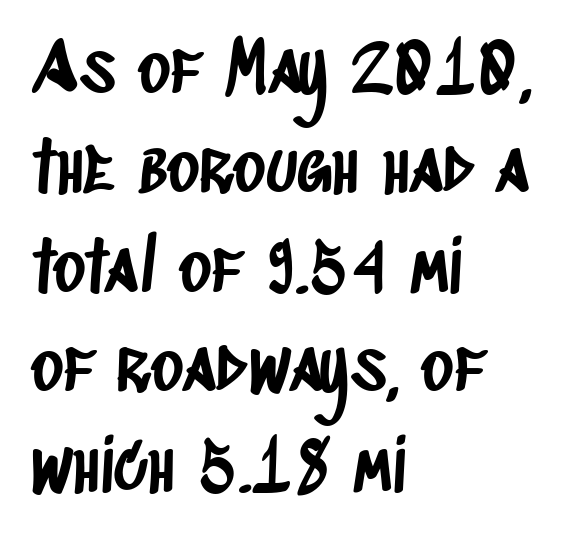
A student would call this left alignment; a typographer would say flush left, rag right. A typesetter would call this zero additional tracking. Type style note: lacks serifs. Rows of type keep a routine distance in the vertical direction.
